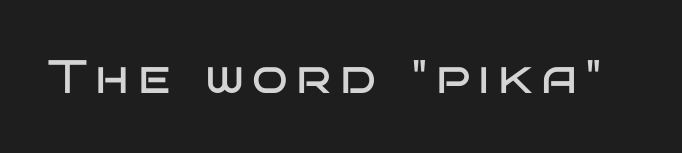
Unmarked baselines from the first word to the last. On a weight scale, this lands at 450 or below. The specimen reads as upright at a glance. This sample has the flowing, uneven cadence of proportional lettering.
